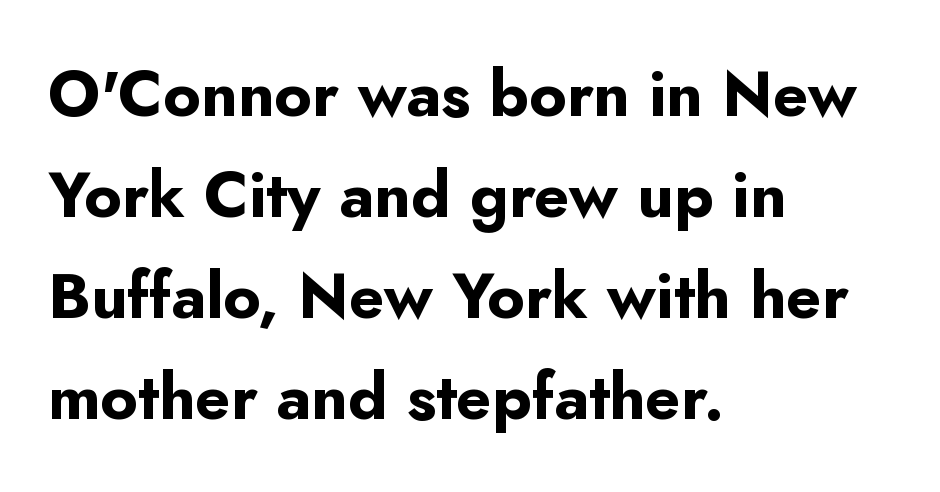
Unlike italic type, these characters show no tilt at all. Looks like regular typesetting: each glyph gets only the width it needs. Font category for this specimen: sans-serif. A clean baseline with only descenders dipping below it. The sample has been set heavy, in full bold.
